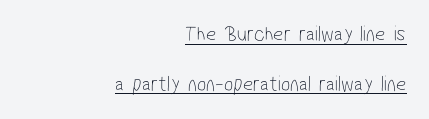
{"bold": "no", "underline": "yes", "align": "right", "line_spacing": "loose", "line_spacing_ratio": 2.26, "letter_spacing": "normal", "letter_spacing_em": 0.0, "glyph_px": 22}
